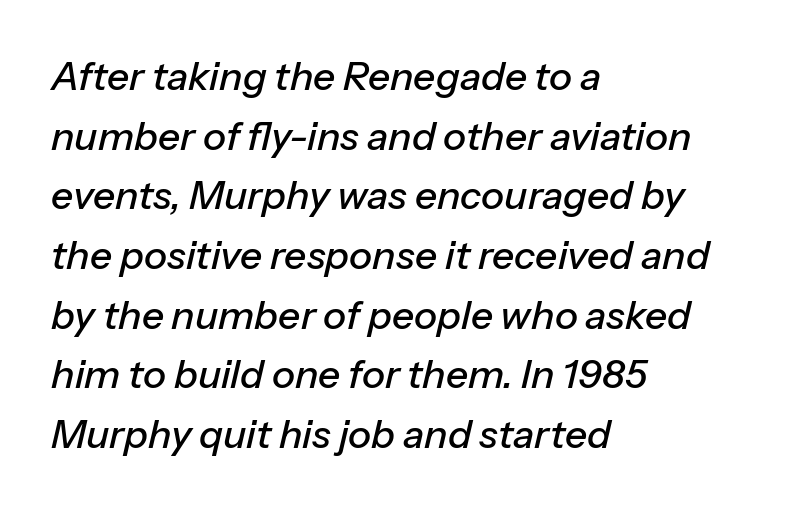
{"italic": "yes", "lean": "right", "slant_degrees": 13, "width": "normal", "stroke_contrast": "low", "x_height": "medium", "monospaced": "no", "underline": "no", "align": "left", "line_spacing": "normal", "line_spacing_ratio": 1.53, "letter_spacing": "normal", "letter_spacing_em": 0.0, "glyph_px": 39}
